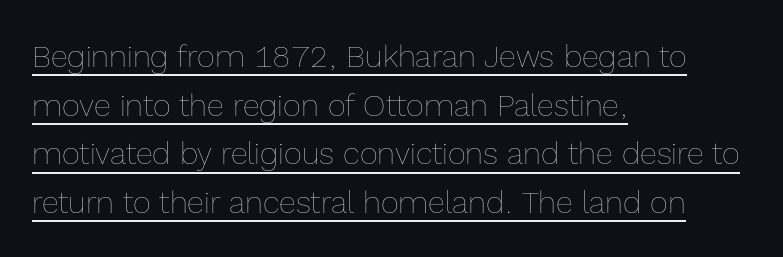
{"italic": "no", "bold": "no", "weight": "thin", "width": "normal", "x_height": "medium", "monospaced": "no", "underline": "yes", "align": "left", "line_spacing": "normal", "line_spacing_ratio": 1.57, "letter_spacing": "normal", "letter_spacing_em": 0.0, "glyph_px": 31}
